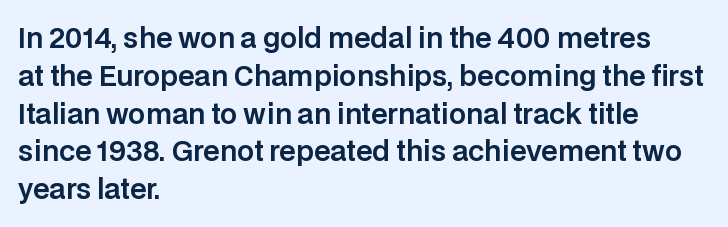
{"italic": "no", "underline": "no", "align": "left", "line_spacing": "normal", "line_spacing_ratio": 1.4, "letter_spacing": "normal", "letter_spacing_em": 0.0, "glyph_px": 27}
